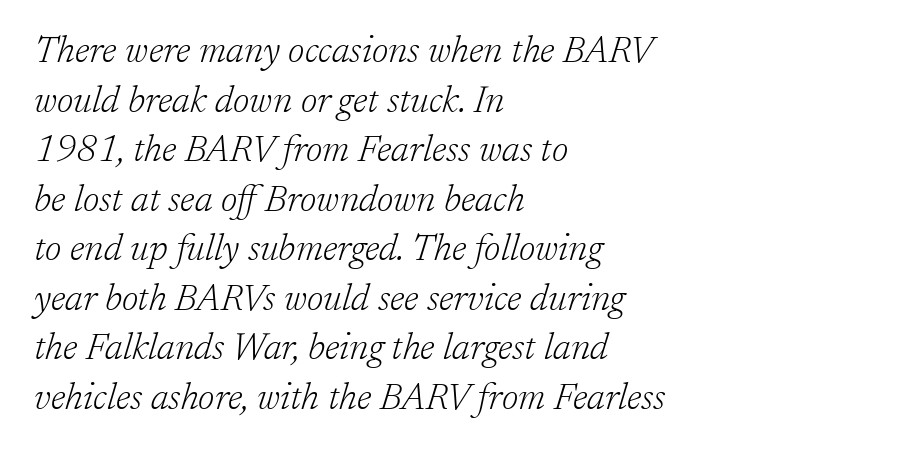
The image shows 37 px light serif type, italic (leaning right); set left-aligned, normal line spacing (1.34x), normal letter spacing, not underlined; low stroke contrast and a medium x-height.
